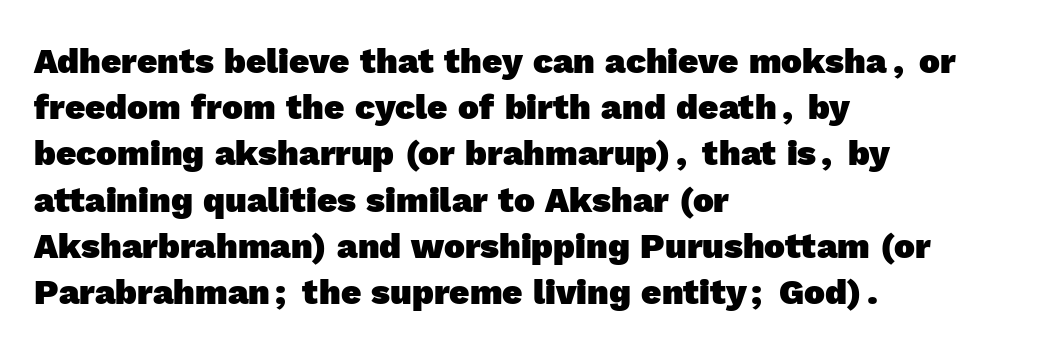
The image shows 35 px heavy sans-serif type; set left-aligned, normal line spacing (1.32x), normal letter spacing, not underlined; a medium x-height.
